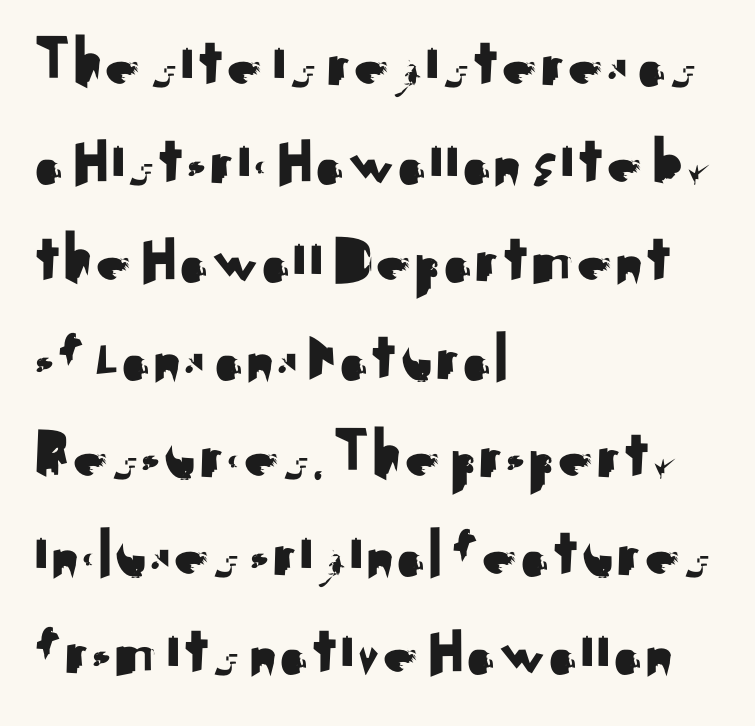
Q: Is the text italic (slanted)? A: No, it is upright.
Q: Is the typeface a serif or a sans-serif typeface? A: Sans-serif.
Q: Is the text underlined? A: No.
Q: How is the paragraph aligned? A: Left-aligned.
Q: Is the spacing between letters normal or unusually wide? A: Normal.
Q: Is the spacing between lines tight, normal or loose? A: Normal.
Q: Width (condensed, normal, or wide)? A: Normal.
Q: Stroke contrast? A: Medium.
Q: x-height? A: Small.
Q: Monospaced? A: No.
